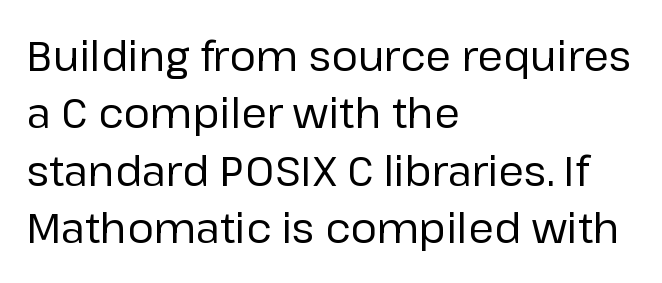
Q: Is the text bold? A: No.
Q: Is the text italic (slanted)? A: No, it is upright.
Q: Is the typeface a serif or a sans-serif typeface? A: Sans-serif.
Q: Is the text underlined? A: No.
Q: How is the paragraph aligned? A: Left-aligned.
Q: Is the spacing between letters normal or unusually wide? A: Normal.
Q: Is the spacing between lines tight, normal or loose? A: Normal.
Q: Width (condensed, normal, or wide)? A: Normal.
Q: Stroke contrast? A: Low.
Q: x-height? A: Medium.
Q: Monospaced? A: No.
